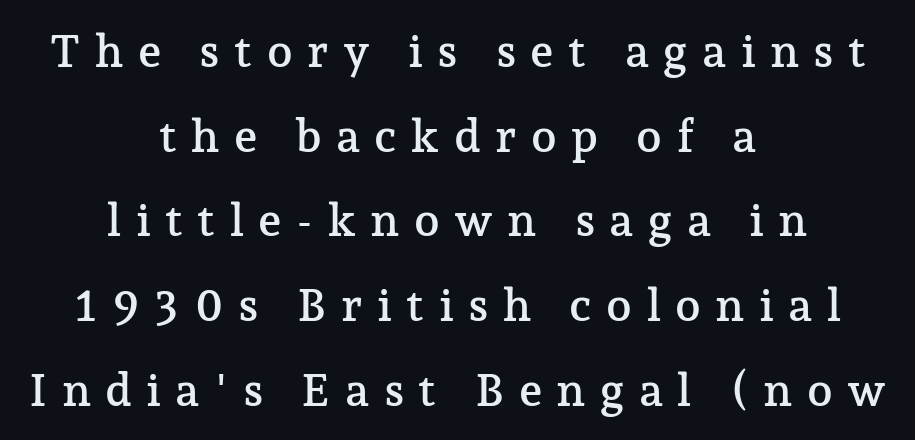
The image shows 46 px serif type, upright; set centered, line spacing 1.84x, unusually wide letter spacing (+0.31 em), not underlined; low stroke contrast and a medium x-height.
